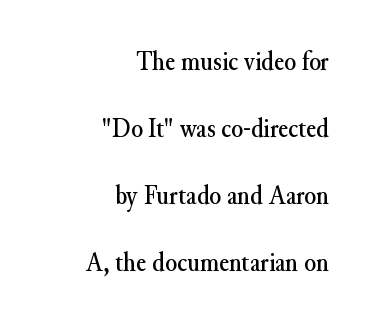
{"italic": "no", "underline": "no", "align": "right", "line_spacing": "loose", "line_spacing_ratio": 2.48, "letter_spacing": "normal", "letter_spacing_em": 0.0, "glyph_px": 27}
